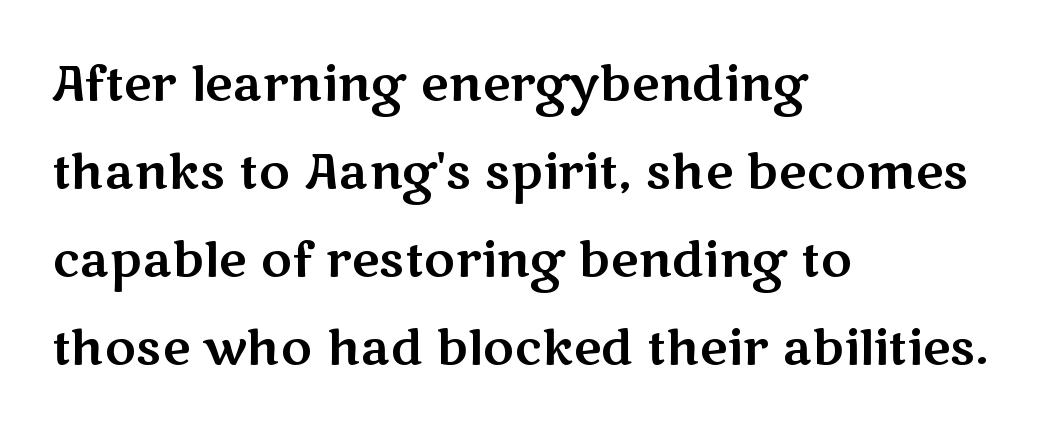
Rule under the text: the space is simply empty. Character widths vary here, with narrow letters taking less room than wide ones. Line beginnings align vertically; line endings do not. The passage shown is typeset with a sans-serif family. Nobody touched the tracking dial on this one. Ascenders rise straight up at ninety degrees.
